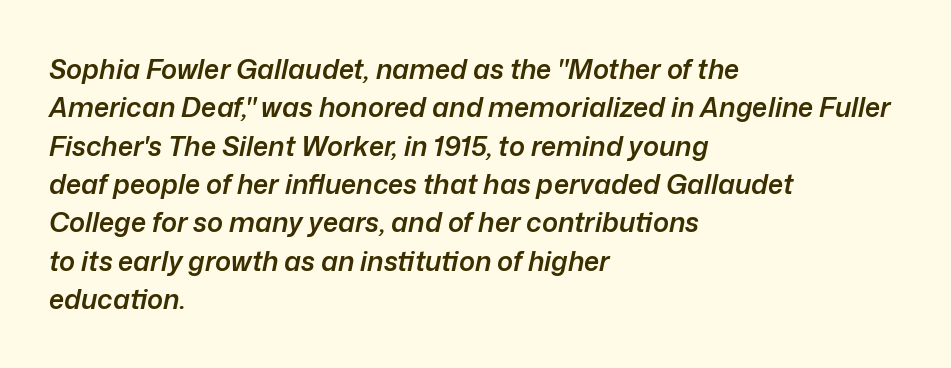
Line beginnings align vertically; line endings do not. The face used here is rendered with its standard letterfit. The leading is moderate, giving the passage an even texture. Clear beneath every line of the passage. Emphasis-style slanted type is in use.
